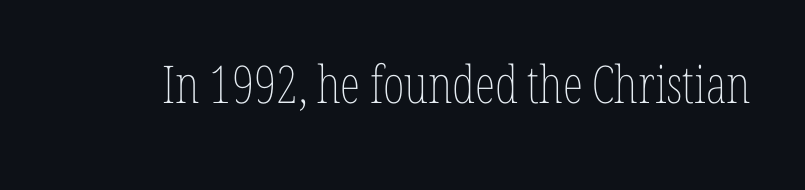
Character widths vary here, with narrow letters taking less room than wide ones. Nothing unusual about the tracking: characters are spaced as the font intends. This reads as an unemphasized weight, regular at the heaviest. Designer's note — italics off, roman on. The strip under each line holds only bare page.
